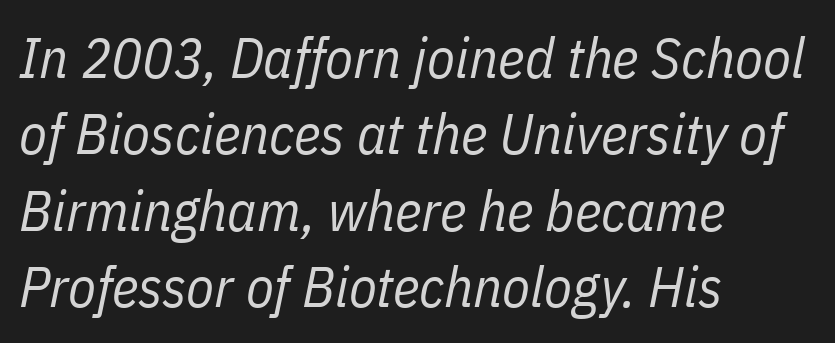
The words here are not underlined. Rendered with sloped, italic letterforms. Regular leading. Spacing verdict: proportional, widths tailored to each character. Inter-character spacing is left at the font's built-in metrics. The paragraph has a hard left edge and a soft right edge.
